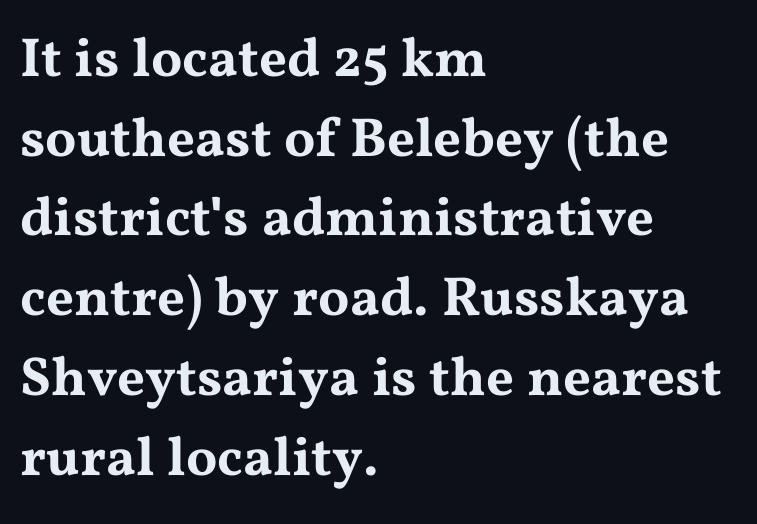
{"serif": "yes", "italic": "no", "width": "wide", "stroke_contrast": "medium", "x_height": "medium", "monospaced": "no", "underline": "no", "align": "left", "line_spacing": "normal", "line_spacing_ratio": 1.45, "letter_spacing": "normal", "letter_spacing_em": 0.0, "glyph_px": 55}
